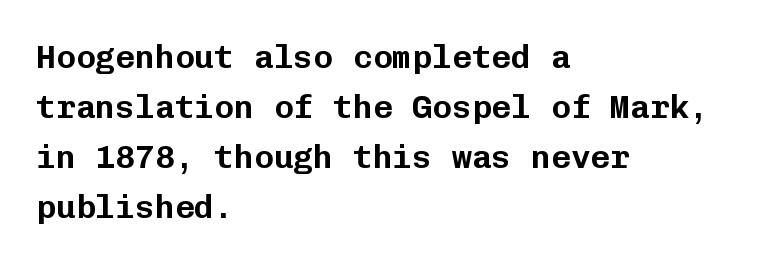
Italic: no, the glyphs are upright roman. Regular leading. The face used here is monospaced, like something from a code editor. Is the letter spacing exaggerated? No — it looks like the ordinary default.
